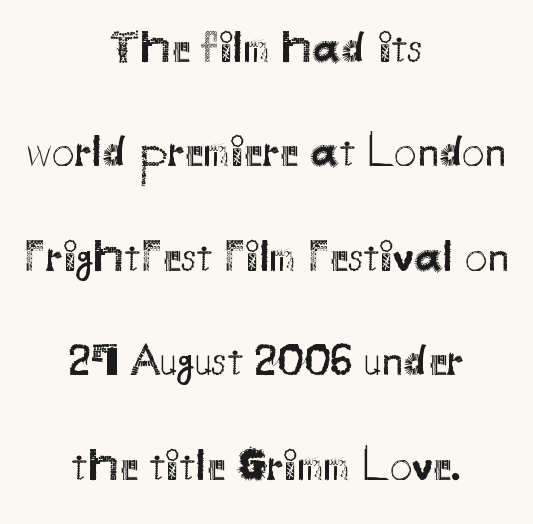
Q: Is the text bold? A: No.
Q: Is the text italic (slanted)? A: No, it is upright.
Q: Is the typeface a serif or a sans-serif typeface? A: Sans-serif.
Q: Is the text underlined? A: No.
Q: How is the paragraph aligned? A: Centered.
Q: Is the spacing between letters normal or unusually wide? A: Normal.
Q: Is the spacing between lines tight, normal or loose? A: Loose.
Q: Width (condensed, normal, or wide)? A: Normal.
Q: Stroke contrast? A: Medium.
Q: x-height? A: Small.
Q: Monospaced? A: No.
